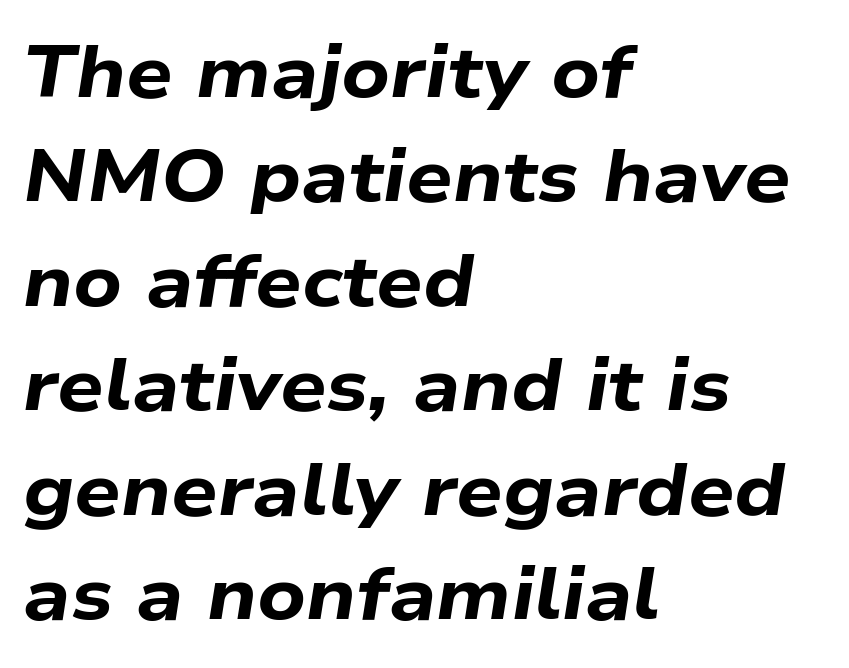
Q: Is the text bold? A: Yes.
Q: Is the text italic (slanted)? A: Yes, it leans right by about 9 degrees.
Q: Is the text underlined? A: No.
Q: How is the paragraph aligned? A: Left-aligned.
Q: Is the spacing between letters normal or unusually wide? A: Normal.
Q: Is the spacing between lines tight, normal or loose? A: Normal.
Q: Width (condensed, normal, or wide)? A: Wide.
Q: Stroke contrast? A: Low.
Q: x-height? A: Medium.
Q: Monospaced? A: No.
